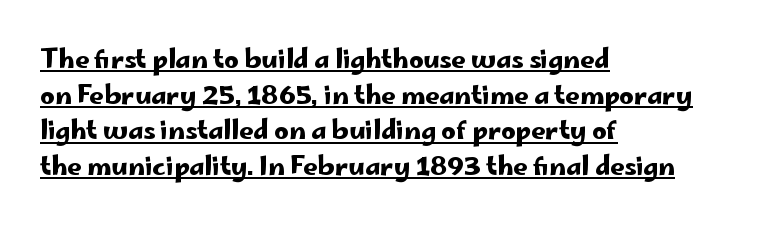
The image shows 25 px text type, upright; set left-aligned, normal line spacing (1.43x), normal letter spacing, underlined.
